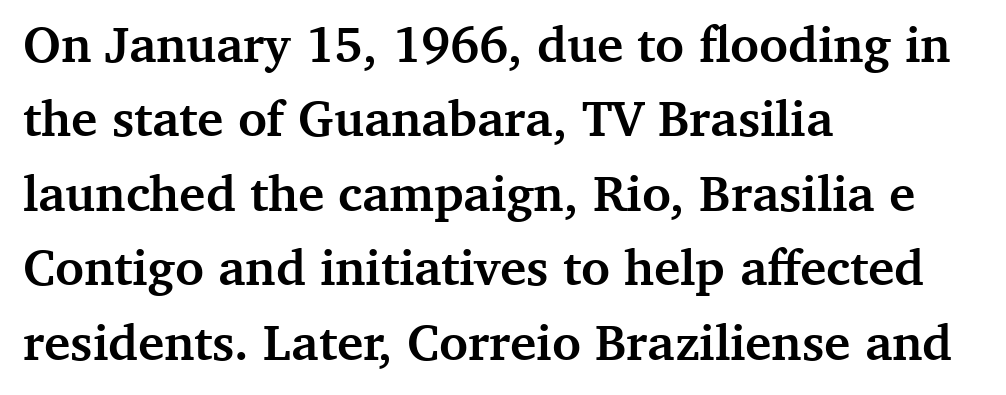
The image shows 50 px semibold serif type, upright; set left-aligned, normal line spacing (1.49x), normal letter spacing, not underlined; medium stroke contrast and a medium x-height.
